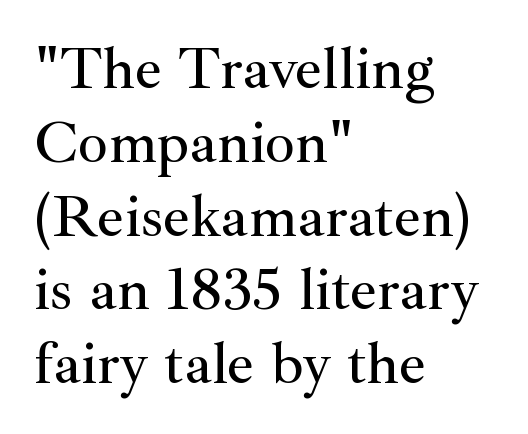
Q: Is the text italic (slanted)? A: No, it is upright.
Q: Is the typeface a serif or a sans-serif typeface? A: Serif.
Q: Is the text underlined? A: No.
Q: How is the paragraph aligned? A: Left-aligned.
Q: Is the spacing between letters normal or unusually wide? A: Normal.
Q: Width (condensed, normal, or wide)? A: Normal.
Q: Stroke contrast? A: Medium.
Q: x-height? A: Small.
Q: Monospaced? A: No.
